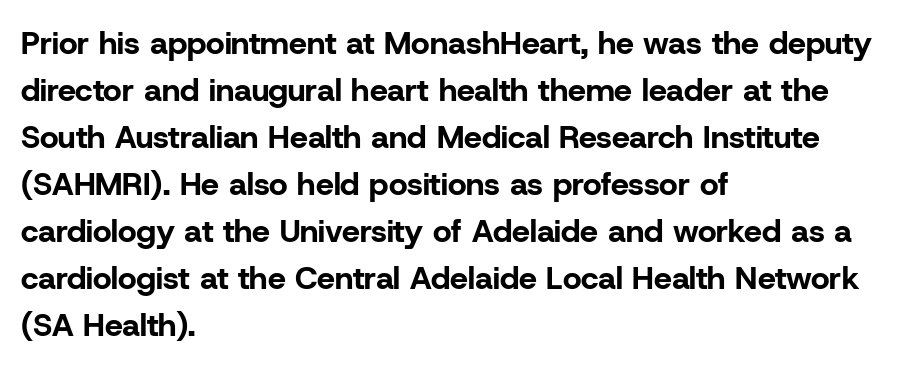
Pretty heavy lettering here — definitely bold. A typesetter would mark this as roman, not italic. Classification — sans serif. Varying glyph widths throughout — classic text-font behaviour.
